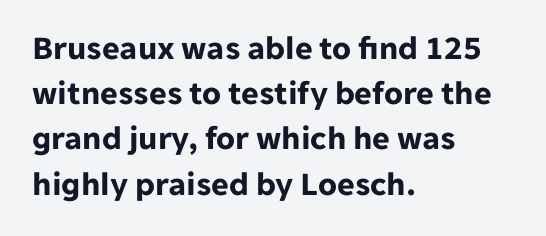
Q: Is the text bold? A: Yes.
Q: Is the text italic (slanted)? A: No, it is upright.
Q: Is the typeface a serif or a sans-serif typeface? A: Sans-serif.
Q: Is the text underlined? A: No.
Q: How is the paragraph aligned? A: Left-aligned.
Q: Is the spacing between letters normal or unusually wide? A: Normal.
Q: Is the spacing between lines tight, normal or loose? A: Normal.
Q: Width (condensed, normal, or wide)? A: Normal.
Q: Stroke contrast? A: Low.
Q: x-height? A: Medium.
Q: Monospaced? A: No.
